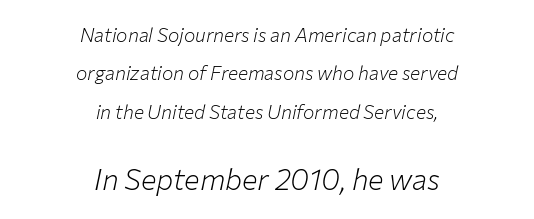
Between these two stacked blocks, the lower one wins on size. Spacing between characters is what you'd get straight out of the box. Is this a fixed-width face? No — the glyphs have proportional, varying widths. The glyphs are unaccompanied by any horizontal stroke below them.
